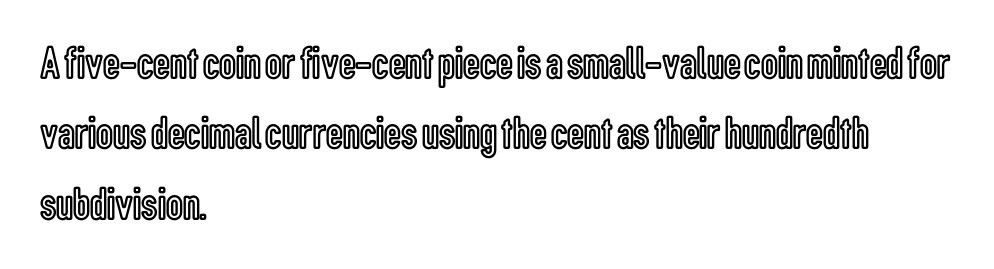
Q: Is the text italic (slanted)? A: No, it is upright.
Q: Is the text underlined? A: No.
Q: How is the paragraph aligned? A: Left-aligned.
Q: Is the spacing between letters normal or unusually wide? A: Normal.
Q: Is the spacing between lines tight, normal or loose? A: Normal.
Q: Width (condensed, normal, or wide)? A: Condensed.
Q: x-height? A: Medium.
Q: Monospaced? A: No.
